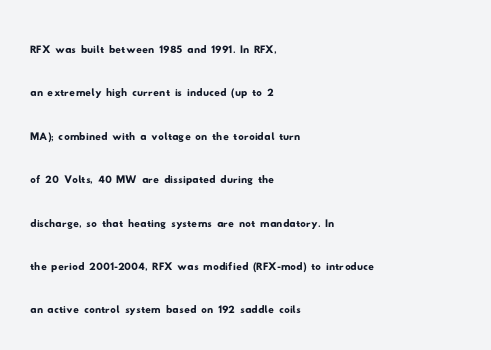
Q: Is the typeface a serif or a sans-serif typeface? A: Sans-serif.
Q: Is the text underlined? A: No.
Q: How is the paragraph aligned? A: Left-aligned.
Q: Is the spacing between letters normal or unusually wide? A: Normal.
Q: Is the spacing between lines tight, normal or loose? A: Normal.
Q: Width (condensed, normal, or wide)? A: Wide.
Q: Stroke contrast? A: Low.
Q: x-height? A: Small.
Q: Monospaced? A: No.
